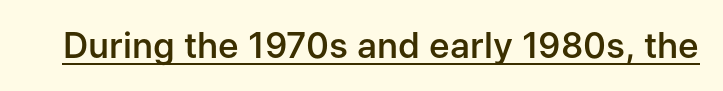
The specimen reads as upright at a glance. The horizontal fit of the characters is conventional and even. Note the varied advance widths — an 'i' is clearly narrower than an 'm'. To sum up the face: it is a sans, with no serifs. The face used here is a semibold: visibly heavier than regular, lighter than bold.
